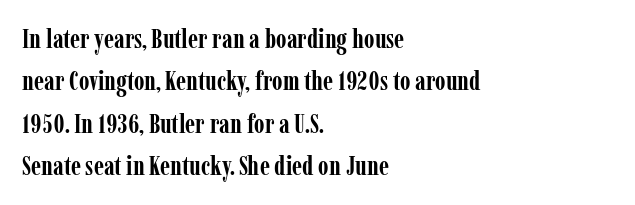
{"italic": "no", "bold": "yes", "underline": "no", "align": "left", "line_spacing": "normal", "line_spacing_ratio": 1.57, "letter_spacing": "normal", "letter_spacing_em": 0.0, "glyph_px": 27}
